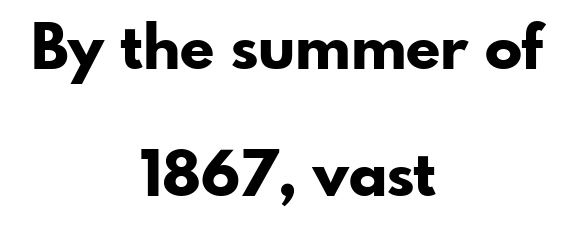
The face used here is proportionally spaced, like ordinary book or web type. The letters stand straight up with perfectly vertical stems. Short and long lines alike share a common midpoint. Spacing between characters is what you'd get straight out of the box. Every letter is thick-stroked: bold, no question. A typesetter would call this leading open, well beyond the default.
